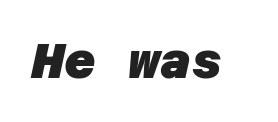
Q: Is the text bold? A: Yes.
Q: Is the typeface a serif or a sans-serif typeface? A: Sans-serif.
Q: Is the text underlined? A: No.
Q: Is the spacing between letters normal or unusually wide? A: Normal.
Q: Width (condensed, normal, or wide)? A: Normal.
Q: Stroke contrast? A: Low.
Q: x-height? A: Large.
